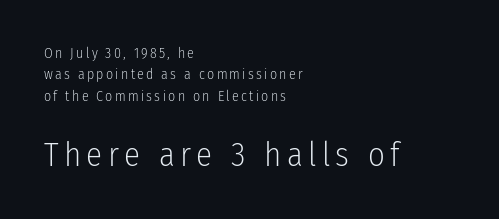
The lines in this sample share a left origin and differ only in where they stop. Descenders are the only things crossing below the line. Tall strokes in this sample are plumb rather than angled. Rows of type keep a routine distance in the vertical direction.
